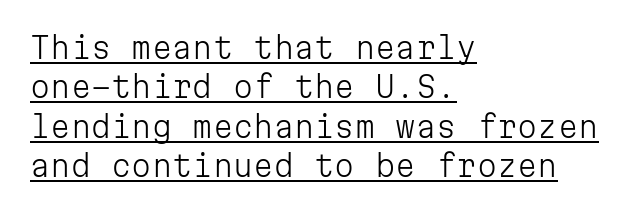
Q: Is the text bold? A: No.
Q: Is the text italic (slanted)? A: No, it is upright.
Q: Is the typeface a serif or a sans-serif typeface? A: Sans-serif.
Q: Is the text underlined? A: Yes.
Q: How is the paragraph aligned? A: Left-aligned.
Q: Is the spacing between letters normal or unusually wide? A: Normal.
Q: Is the spacing between lines tight, normal or loose? A: Normal.
Q: Width (condensed, normal, or wide)? A: Normal.
Q: Stroke contrast? A: Low.
Q: x-height? A: Medium.
Q: Monospaced? A: Yes.
